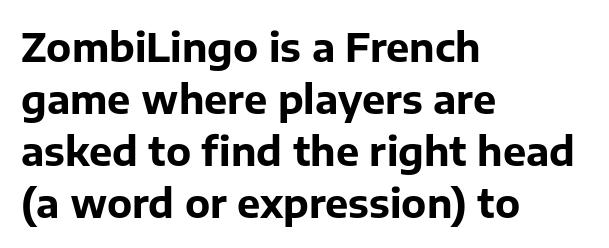
{"serif": "no", "italic": "no", "bold": "yes", "weight": "bold", "width": "normal", "stroke_contrast": "low", "x_height": "medium", "monospaced": "no", "underline": "no", "align": "left", "line_spacing": "normal", "line_spacing_ratio": 1.33, "letter_spacing": "normal", "letter_spacing_em": 0.0, "glyph_px": 39}
